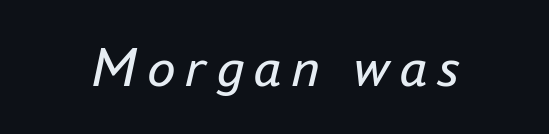
Each stroke keeps to a modest, everyday thickness or less. Descender tails drop into unmarked territory. Does the lettering tilt? It does — this is italic. The passage shown is typed in a proportional face where columns would drift.
